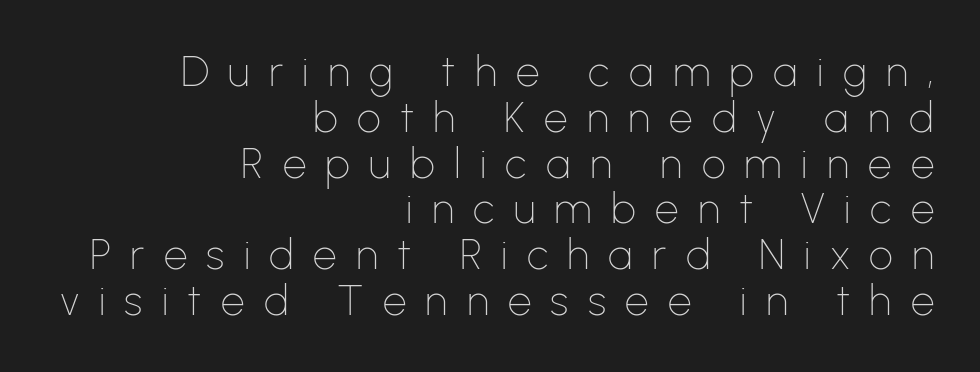
{"serif": "no", "italic": "no", "bold": "no", "weight": "thin", "width": "normal", "stroke_contrast": "low", "x_height": "medium", "monospaced": "no", "underline": "no", "align": "right", "line_spacing": "tight", "line_spacing_ratio": 1.09, "letter_spacing": "wide", "letter_spacing_em": 0.46, "glyph_px": 42}
